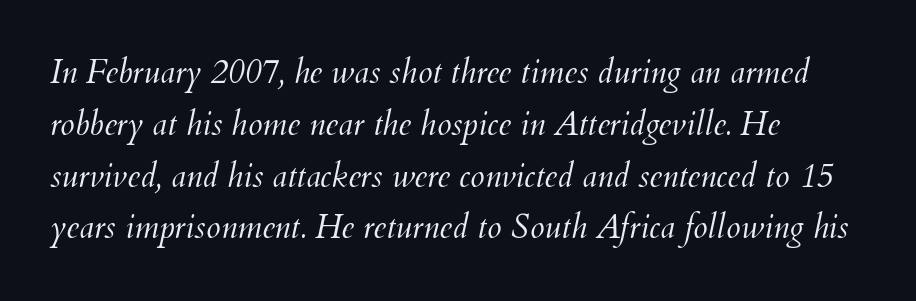
The image shows 33 px light type, italic (leaning right); set left-aligned, normal line spacing (1.57x), normal letter spacing, not underlined; medium stroke contrast and a small x-height.
